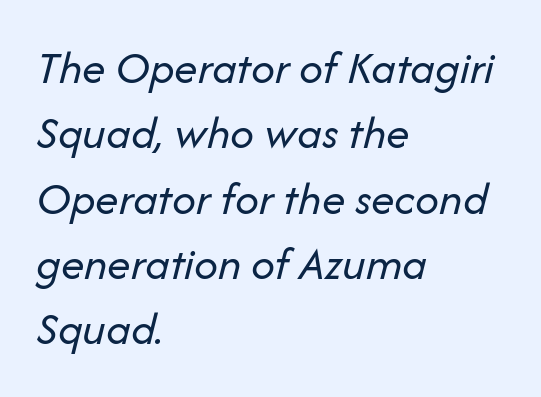
The image shows 47 px regular-weight type, italic (leaning right); set left-aligned, normal line spacing (1.39x), normal letter spacing, not underlined; low stroke contrast and a medium x-height.
